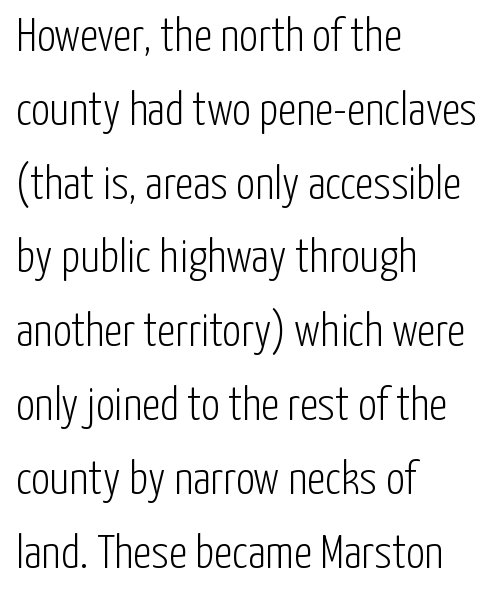
These lines are composed in type without serifs. Varying glyph widths throughout — classic text-font behaviour. In terms of posture, this sample is upright. Inter-character spacing is left at the font's built-in metrics.
